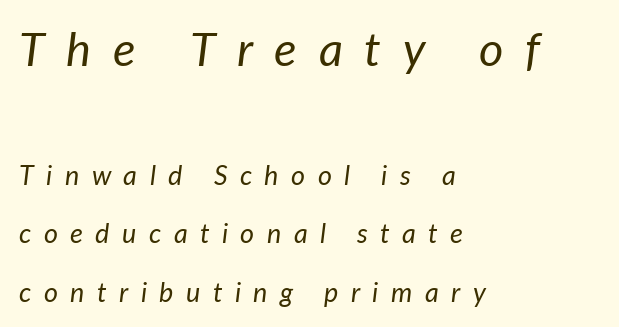
{"italic": "yes", "lean": "right", "slant_degrees": 7, "bold": "no", "weight": "regular", "width": "normal", "stroke_contrast": "low", "x_height": "medium", "monospaced": "no", "underline": "no", "align": "left", "line_spacing": "loose", "line_spacing_ratio": 2.16, "letter_spacing": "wide", "letter_spacing_em": 0.46, "larger_block": "first", "size_ratio": 1.74, "glyph_px": 47}
